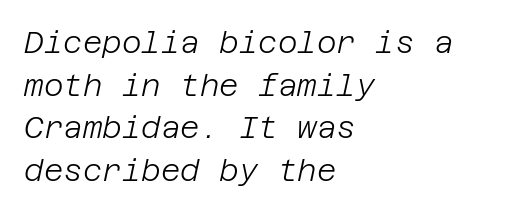
The image shows 30 px light type, italic (leaning right); set left-aligned, normal line spacing (1.42x), normal letter spacing, not underlined; low stroke contrast and a large x-height.
